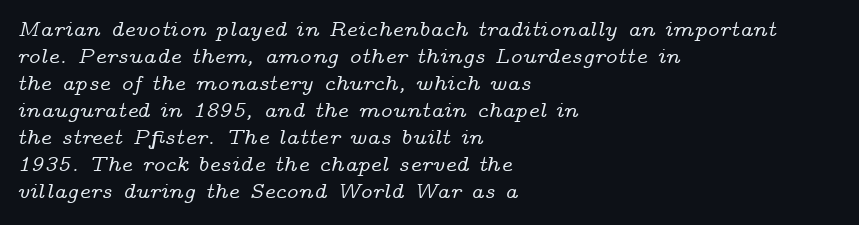
Decoration check: the copy has no underline. There's an unmistakable incline to the writing here. Leftover space on each line is placed entirely after the last word. This rendering leaves character spacing at its baseline value.
